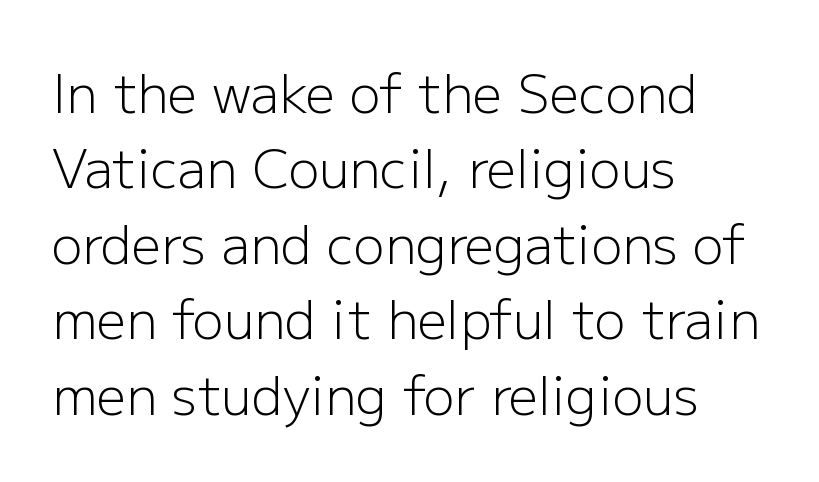
{"serif": "no", "italic": "no", "bold": "no", "weight": "light", "width": "normal", "stroke_contrast": "low", "x_height": "medium", "monospaced": "no", "underline": "no", "align": "left", "line_spacing": "normal", "line_spacing_ratio": 1.45, "letter_spacing": "normal", "letter_spacing_em": 0.0, "glyph_px": 52}
